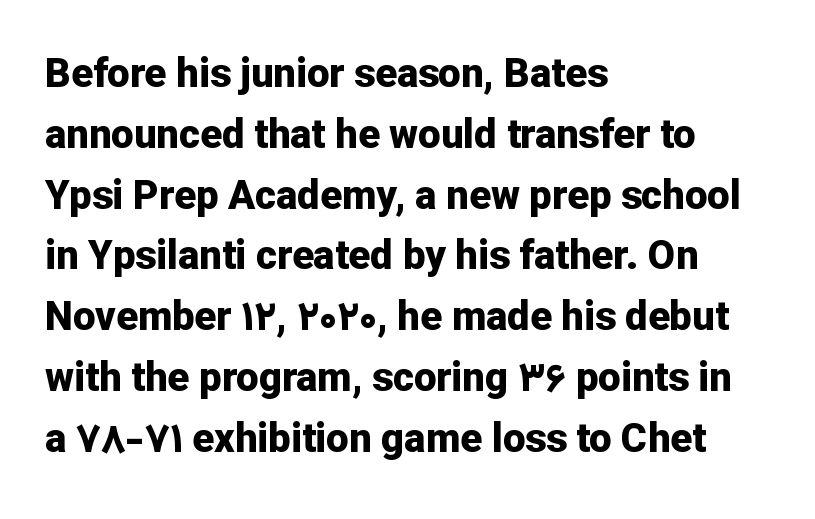
Check under the words: just untouched page. This sample uses a sans-serif face. Tracking value appears to be zero — textbook default spacing. A full-strength bold gives these letters their thick strokes. The axis of the letterforms is exactly vertical.
